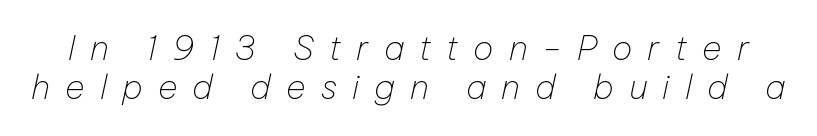
Characters are canted at an angle relative to the baseline's perpendicular. Plain, unruled lines of type. Proportional: the letters do not fall into vertical columns. Weight: in the light-to-regular range. Does extra space separate the letters? Yes, quite a lot of it.
